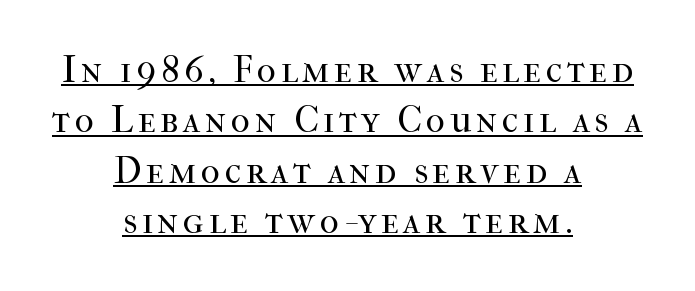
Q: Is the text bold? A: No.
Q: Is the text italic (slanted)? A: No, it is upright.
Q: Is the typeface a serif or a sans-serif typeface? A: Serif.
Q: Is the text underlined? A: Yes.
Q: How is the paragraph aligned? A: Centered.
Q: Is the spacing between lines tight, normal or loose? A: Normal.
Q: Width (condensed, normal, or wide)? A: Normal.
Q: Stroke contrast? A: High.
Q: x-height? A: Medium.
Q: Monospaced? A: No.
